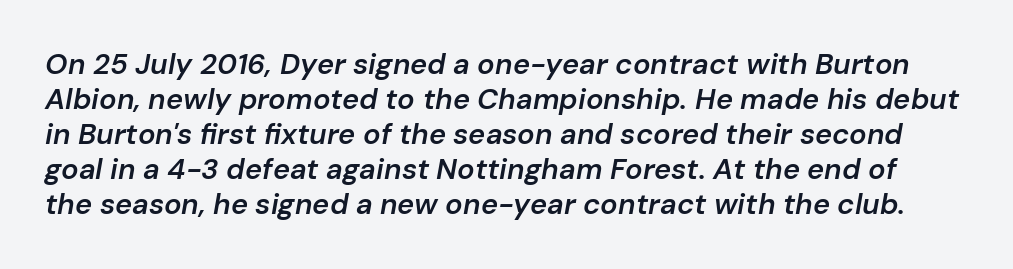
Typesetter's note: demi weight, one step under bold. Varying glyph widths throughout — classic text-font behaviour. Only glyphs here, with clear space below each row. Emphasis-style slanted type is in use. Words appear dense and cohesive because spacing is normal.
